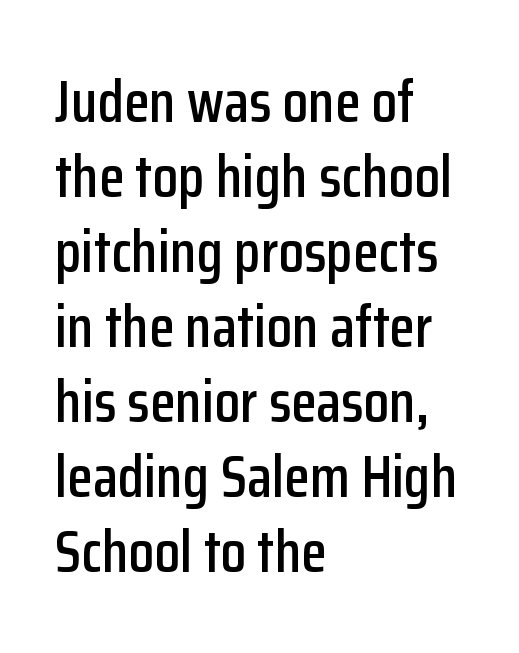
{"serif": "no", "italic": "no", "width": "condensed", "stroke_contrast": "low", "x_height": "medium", "monospaced": "no", "underline": "no", "align": "left", "line_spacing": "normal", "line_spacing_ratio": 1.27, "letter_spacing": "normal", "letter_spacing_em": 0.0, "glyph_px": 59}
